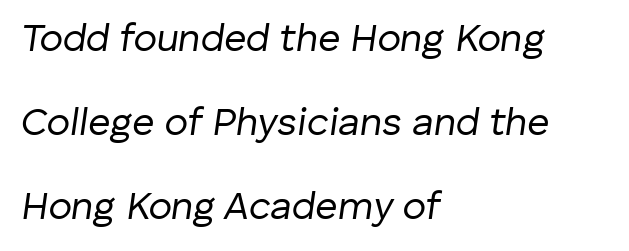
{"italic": "yes", "lean": "right", "slant_degrees": 8, "bold": "no", "weight": "regular", "width": "normal", "stroke_contrast": "low", "x_height": "medium", "monospaced": "no", "underline": "no", "align": "left", "line_spacing": "loose", "line_spacing_ratio": 2.16, "letter_spacing": "normal", "letter_spacing_em": 0.0, "glyph_px": 39}
